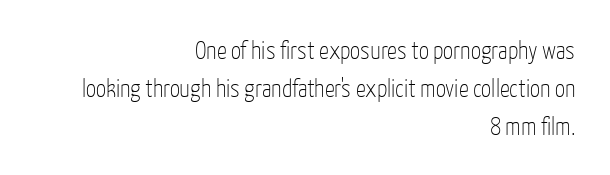
{"italic": "no", "bold": "no", "underline": "no", "align": "right", "line_spacing": "normal", "line_spacing_ratio": 1.52, "letter_spacing": "normal", "letter_spacing_em": 0.0, "glyph_px": 25}
